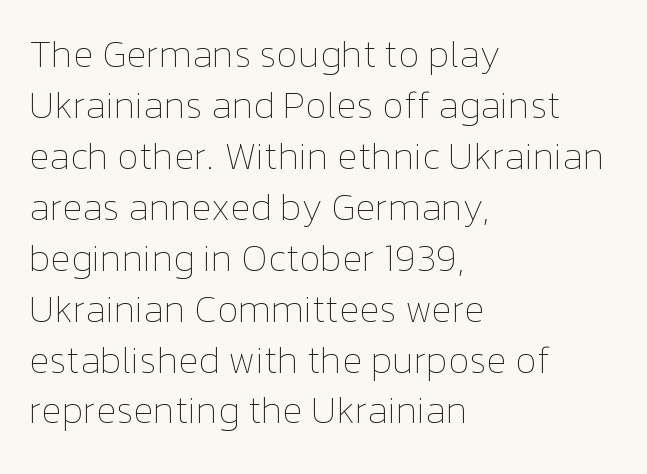
Q: Is the text bold? A: No.
Q: Is the text italic (slanted)? A: No, it is upright.
Q: Is the text underlined? A: No.
Q: How is the paragraph aligned? A: Left-aligned.
Q: Is the spacing between letters normal or unusually wide? A: Normal.
Q: Is the spacing between lines tight, normal or loose? A: Normal.
Q: Width (condensed, normal, or wide)? A: Normal.
Q: Stroke contrast? A: Low.
Q: x-height? A: Medium.
Q: Monospaced? A: No.
